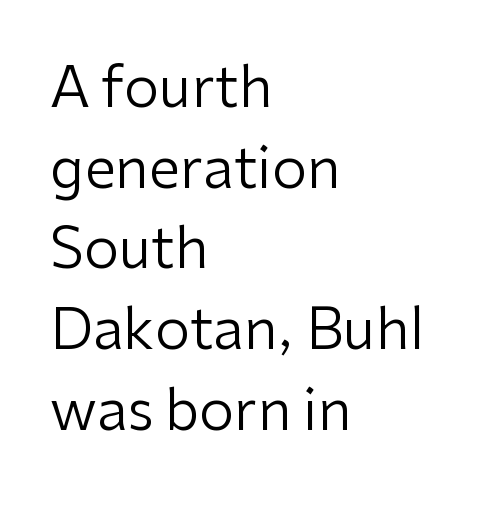
The type is set solid horizontally, with unmodified tracking. The typography opts for an upright posture over an oblique one. The typeface chosen for these lines omits serifs. The passage shown is typed in a proportional face where columns would drift. Weight: not bold — regular or lighter.
